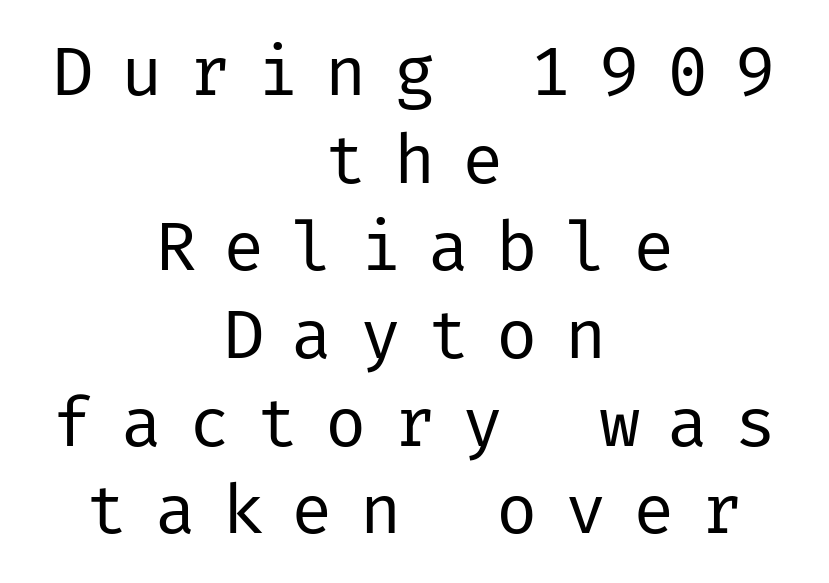
The rendering uses a moderate line-height, typical for paragraphs. The letters look calm and open, with moderate or lighter stems. The paragraph has two soft edges and a firm central axis. Quick note: not italic, upright.
